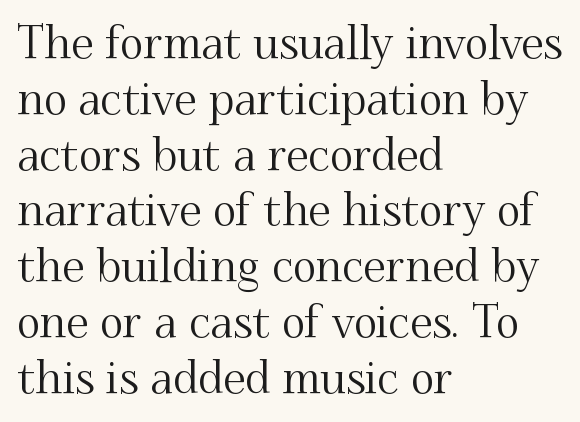
The image shows 45 px serif type, upright; set left-aligned, line spacing 1.24x, normal letter spacing, not underlined; medium stroke contrast and a small x-height.
